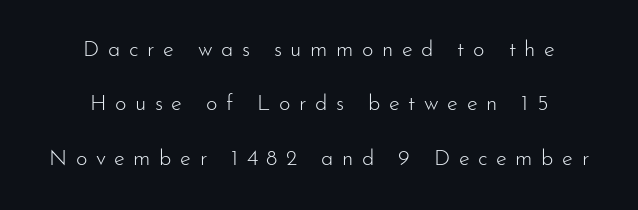
The image shows 22 px text type, upright; set centered, loose line spacing (2.47x), unusually wide letter spacing (+0.39 em), not underlined.
